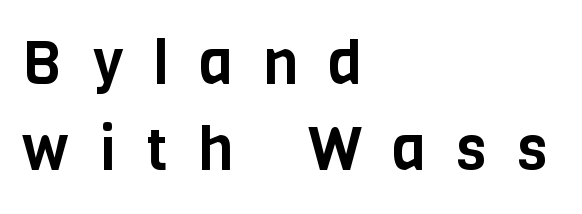
Each line starts at the same left margin while the right side varies. Looks like regular typesetting: each glyph gets only the width it needs. The specimen reads as upright at a glance. Tracking value appears strongly positive — letters spread wide.
